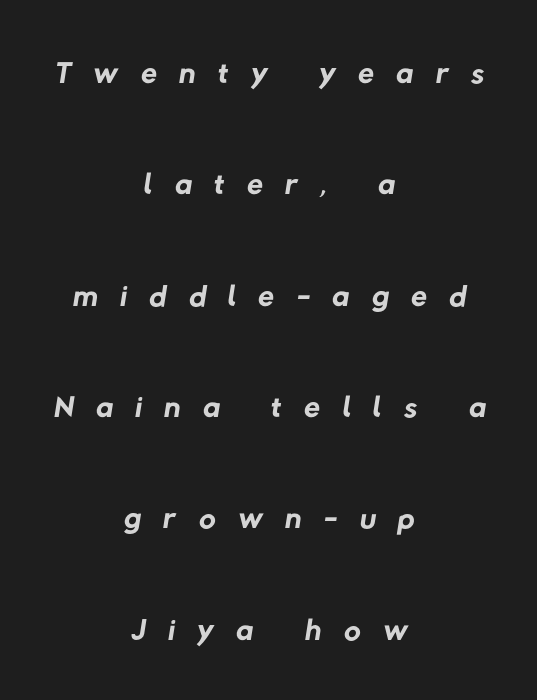
Q: Is the text bold? A: No.
Q: Is the typeface a serif or a sans-serif typeface? A: Sans-serif.
Q: Is the text underlined? A: No.
Q: How is the paragraph aligned? A: Centered.
Q: Is the spacing between letters normal or unusually wide? A: Unusually wide.
Q: Is the spacing between lines tight, normal or loose? A: Loose.
Q: Width (condensed, normal, or wide)? A: Normal.
Q: Stroke contrast? A: Low.
Q: x-height? A: Medium.
Q: Monospaced? A: No.
